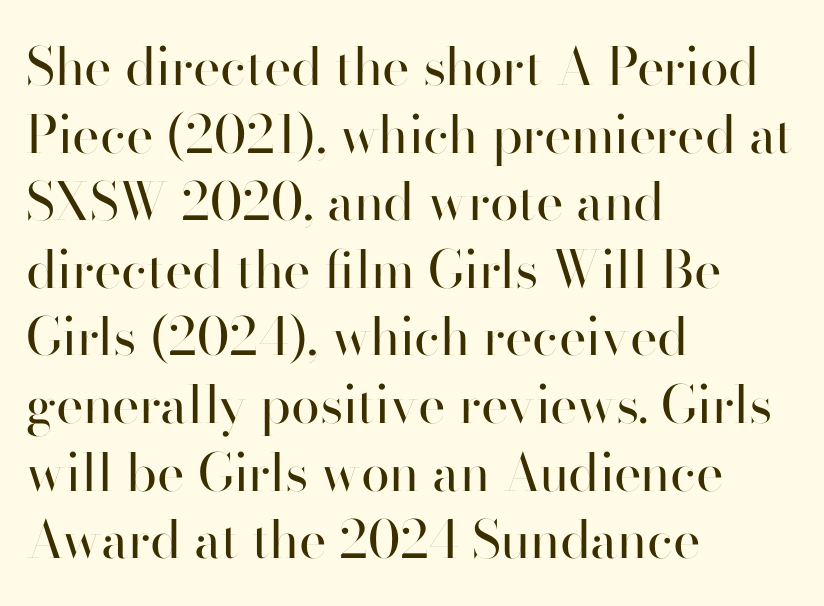
The image shows 52 px regular-weight sans-serif type, upright; set left-aligned, normal line spacing (1.3x), normal letter spacing, not underlined; high stroke contrast and a small x-height.
